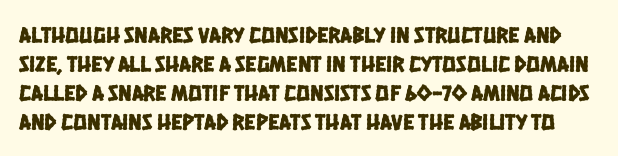
{"underline": "no", "line_spacing": "normal", "line_spacing_ratio": 1.26, "letter_spacing": "normal", "letter_spacing_em": 0.0, "glyph_px": 23}
